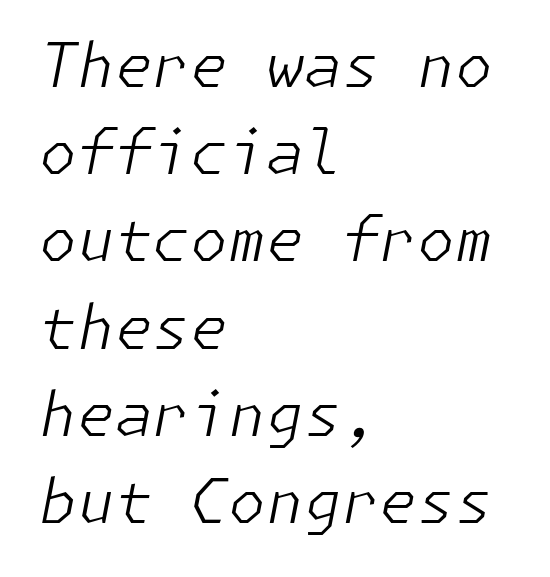
Q: Is the text bold? A: No.
Q: Is the text italic (slanted)? A: Yes, it leans right by about 11 degrees.
Q: Is the text underlined? A: No.
Q: How is the paragraph aligned? A: Left-aligned.
Q: Is the spacing between letters normal or unusually wide? A: Normal.
Q: Is the spacing between lines tight, normal or loose? A: Normal.
Q: Width (condensed, normal, or wide)? A: Normal.
Q: Stroke contrast? A: Low.
Q: x-height? A: Medium.
